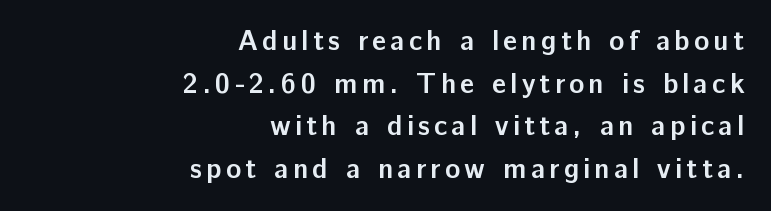
The image shows 28 px semibold sans-serif type, upright; set right-aligned, normal line spacing (1.52x), not underlined; low stroke contrast and a medium x-height.
